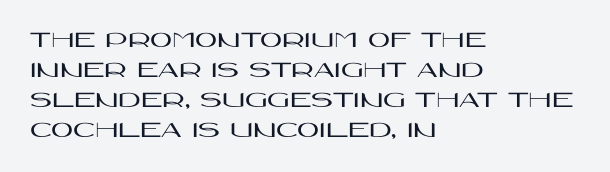
The image shows 24 px text type, upright; set left-aligned, normal line spacing (1.25x), normal letter spacing, not underlined.
